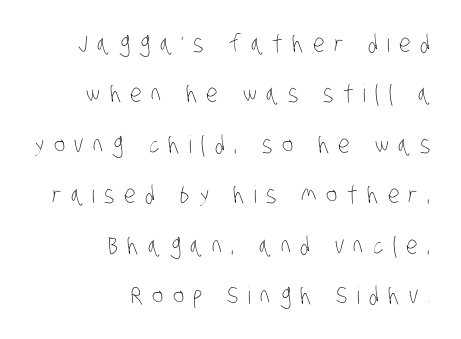
Decoration check: the copy has no underline. This reads as an unemphasized weight, regular at the heaviest. Reading down the column, the eye jumps a long way to each next line. Line ends are locked; line starts wander. Caption: expanded tracking, letters set apart.
